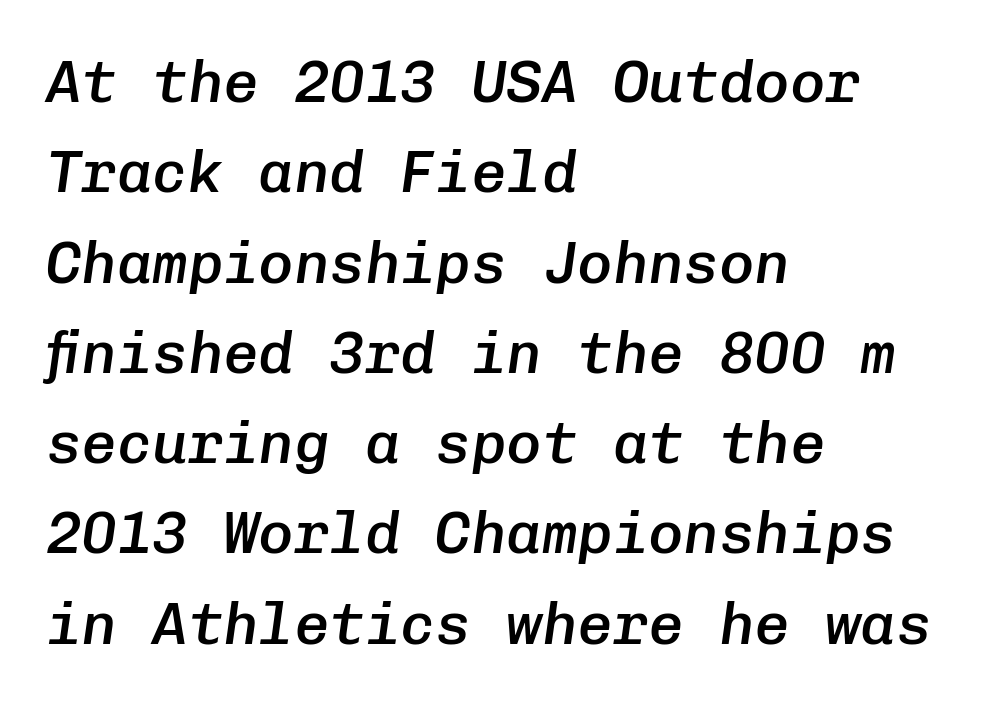
Q: Is the text bold? A: Semi-bold.
Q: Is the text italic (slanted)? A: Yes, it leans right by about 8 degrees.
Q: Is the text underlined? A: No.
Q: How is the paragraph aligned? A: Left-aligned.
Q: Is the spacing between letters normal or unusually wide? A: Normal.
Q: Is the spacing between lines tight, normal or loose? A: Normal.
Q: Width (condensed, normal, or wide)? A: Normal.
Q: Stroke contrast? A: Low.
Q: x-height? A: Medium.
Q: Monospaced? A: Yes.
